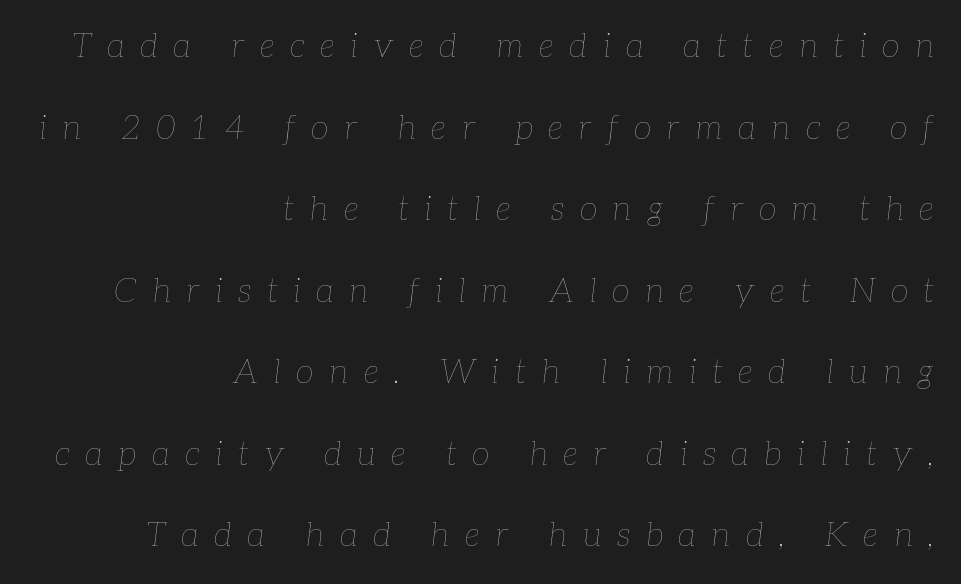
The tracking jumps out immediately: characters are airy and widely separated. These lines are set flush right with a ragged left edge. Descender tails drop into unmarked territory. Each letter keeps its own natural width here, so spacing adapts to shape.
